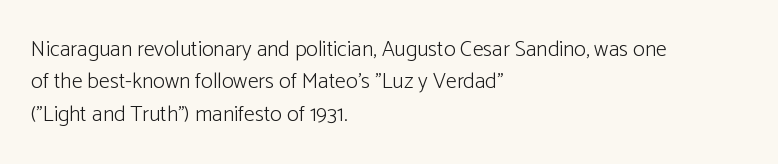
The image shows 22 px text type, upright; set left-aligned, normal line spacing (1.47x), normal letter spacing, not underlined.
